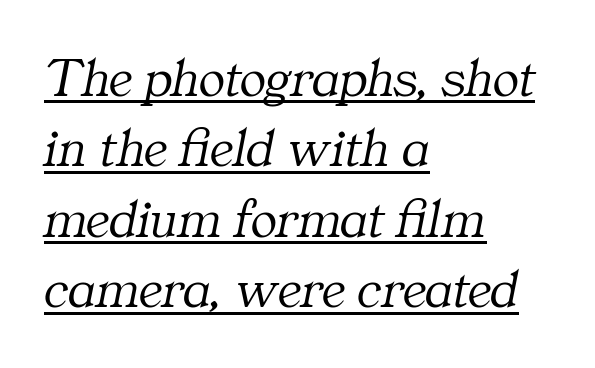
{"serif": "yes", "italic": "yes", "lean": "right", "slant_degrees": 11, "bold": "no", "weight": "light", "width": "normal", "stroke_contrast": "medium", "x_height": "medium", "monospaced": "no", "underline": "yes", "align": "left", "line_spacing": "normal", "line_spacing_ratio": 1.28, "letter_spacing": "normal", "letter_spacing_em": 0.0, "glyph_px": 55}
